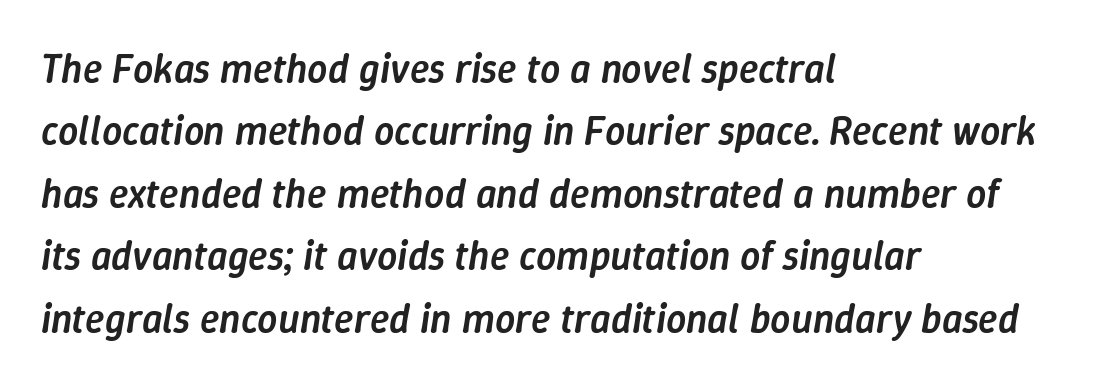
{"italic": "yes", "lean": "right", "slant_degrees": 9, "bold": "semi", "weight": "semibold", "width": "normal", "stroke_contrast": "low", "x_height": "medium", "monospaced": "no", "underline": "no", "align": "left", "line_spacing": "normal", "line_spacing_ratio": 1.56, "letter_spacing": "normal", "letter_spacing_em": 0.0, "glyph_px": 40}
